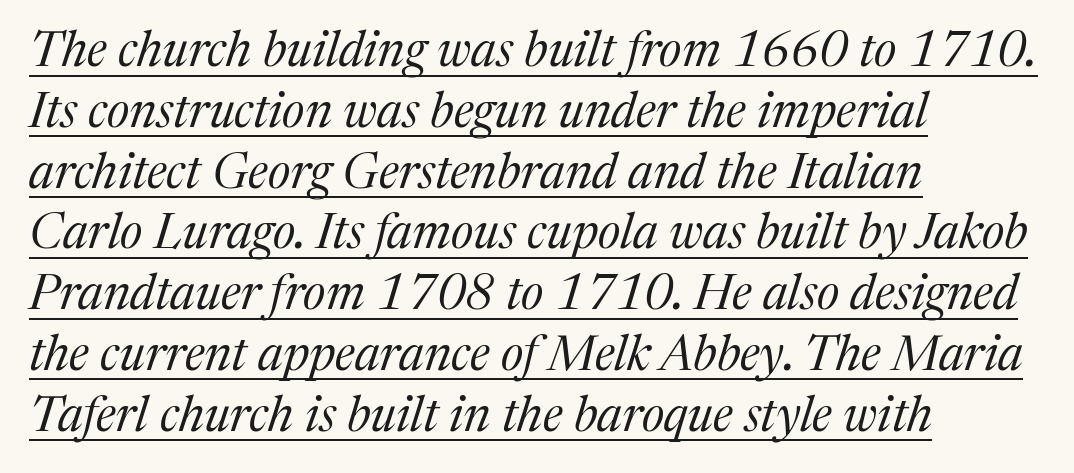
Q: Is the text bold? A: No.
Q: Is the text italic (slanted)? A: Yes, it leans right by about 17 degrees.
Q: Is the typeface a serif or a sans-serif typeface? A: Serif.
Q: Is the text underlined? A: Yes.
Q: How is the paragraph aligned? A: Left-aligned.
Q: Is the spacing between letters normal or unusually wide? A: Normal.
Q: Width (condensed, normal, or wide)? A: Normal.
Q: Stroke contrast? A: Medium.
Q: x-height? A: Medium.
Q: Monospaced? A: No.
